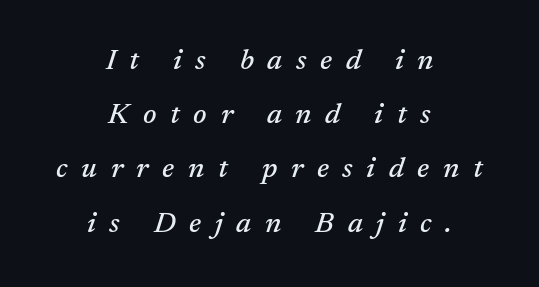
Q: Is the text italic (slanted)? A: Yes, it leans right by about 17 degrees.
Q: Is the typeface a serif or a sans-serif typeface? A: Serif.
Q: Is the text underlined? A: No.
Q: How is the paragraph aligned? A: Centered.
Q: Is the spacing between letters normal or unusually wide? A: Unusually wide.
Q: Width (condensed, normal, or wide)? A: Normal.
Q: Stroke contrast? A: Medium.
Q: x-height? A: Medium.
Q: Monospaced? A: No.
